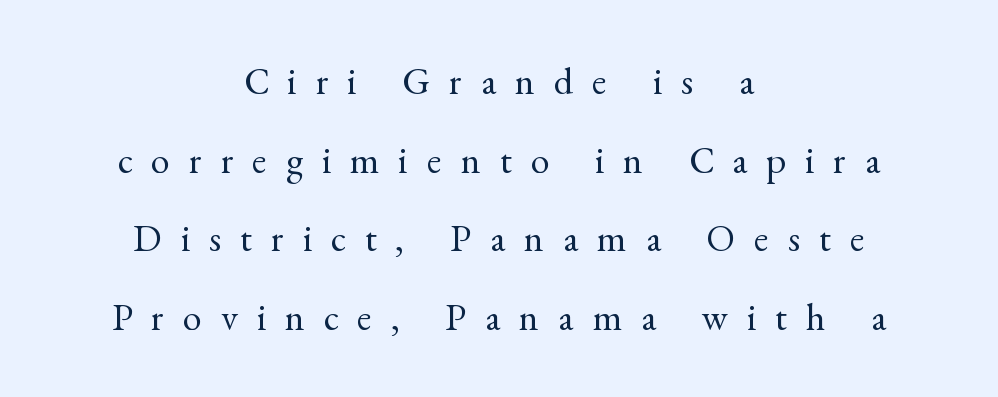
If you measured baseline to baseline, you'd find a long distance. Regarding serifs, this sample has them. Italic: no, the glyphs are upright roman. This sample is center-justified, so both line endings float freely.
